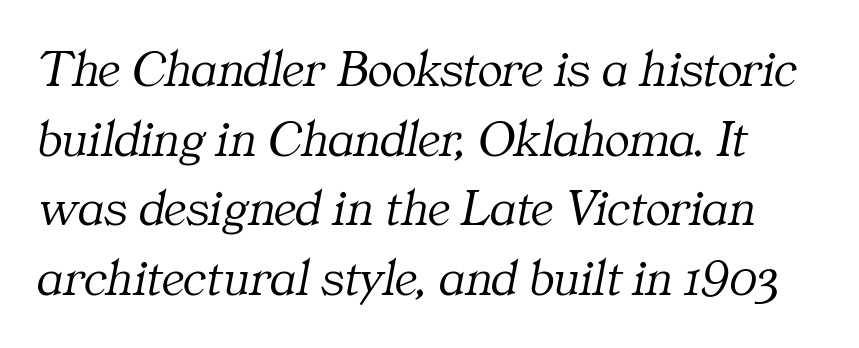
Tracking here is standard; glyphs follow each other at the usual distance. No chunkiness to these letters — they're not bold. The designer went with a serif here, giving each stem small feet. Letters rest on an invisible, unmarked baseline. Character widths vary here, with narrow letters taking less room than wide ones.
